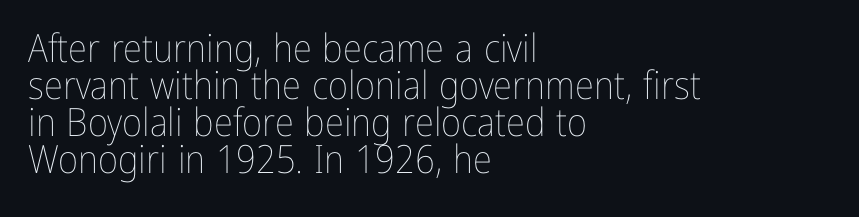
{"italic": "no", "bold": "no", "weight": "thin", "width": "condensed", "stroke_contrast": "low", "x_height": "medium", "monospaced": "no", "underline": "no", "align": "left", "line_spacing": "tight", "line_spacing_ratio": 0.95, "letter_spacing": "normal", "letter_spacing_em": 0.0, "glyph_px": 39}
